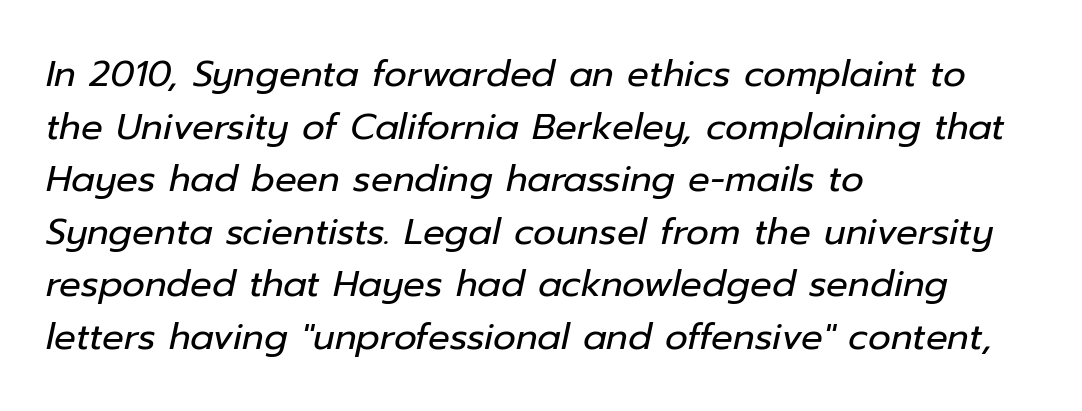
{"italic": "yes", "lean": "right", "slant_degrees": 12, "bold": "no", "weight": "regular", "width": "normal", "stroke_contrast": "low", "x_height": "medium", "monospaced": "no", "underline": "no", "align": "left", "line_spacing": "normal", "line_spacing_ratio": 1.46, "letter_spacing": "normal", "letter_spacing_em": 0.0, "glyph_px": 36}
